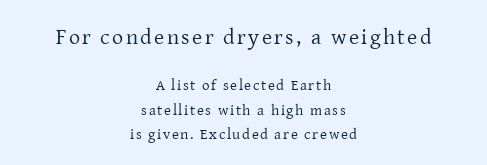
{"italic": "no", "bold": "no", "underline": "no", "align": "center", "line_spacing": "normal", "line_spacing_ratio": 1.65, "larger_block": "first", "size_ratio": 1.47, "glyph_px": 22}
